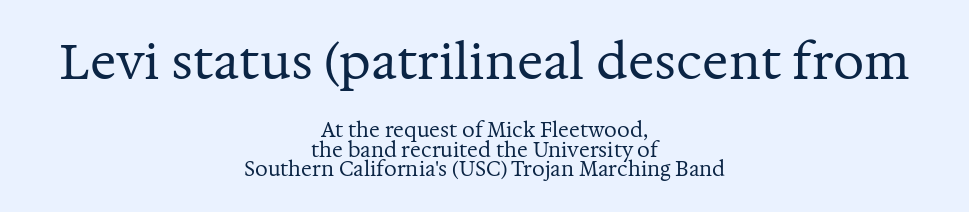
The image shows 49 px regular-weight serif type, upright; set centered, tight line spacing (0.98x), normal letter spacing, not underlined; the first (top) block is 2.45x larger; medium stroke contrast and a medium x-height.
